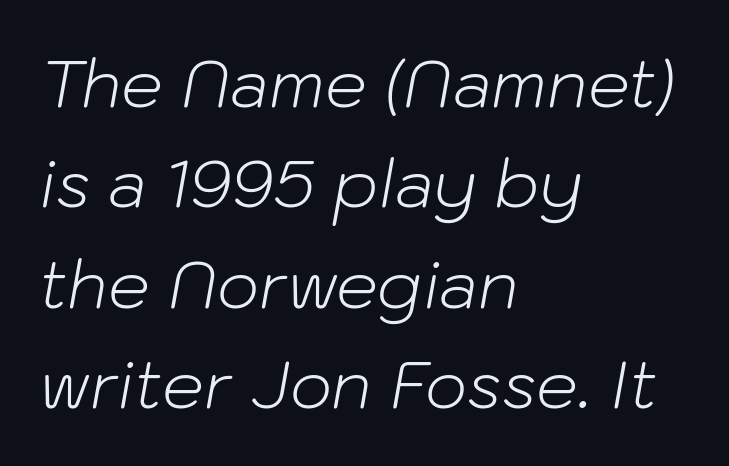
Q: Is the text bold? A: No.
Q: Is the text italic (slanted)? A: Yes, it leans right by about 10 degrees.
Q: Is the text underlined? A: No.
Q: How is the paragraph aligned? A: Left-aligned.
Q: Is the spacing between letters normal or unusually wide? A: Normal.
Q: Is the spacing between lines tight, normal or loose? A: Normal.
Q: Width (condensed, normal, or wide)? A: Normal.
Q: Stroke contrast? A: Low.
Q: x-height? A: Medium.
Q: Monospaced? A: No.
